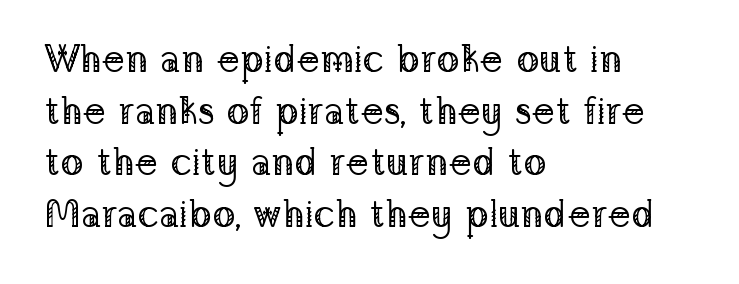
The image shows 38 px regular-weight serif type, upright; set left-aligned, normal line spacing (1.36x), normal letter spacing, not underlined; low stroke contrast and a medium x-height.
